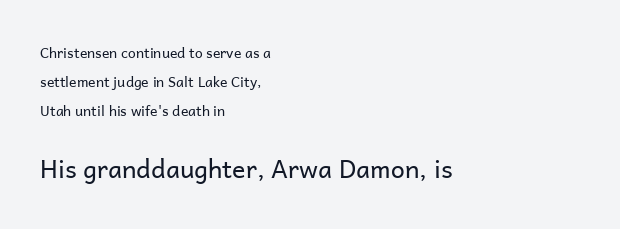
{"italic": "no", "bold": "no", "underline": "no", "align": "left", "line_spacing": "loose", "line_spacing_ratio": 2.08, "letter_spacing": "normal", "letter_spacing_em": 0.0, "larger_block": "second", "size_ratio": 1.79, "glyph_px": 25}
